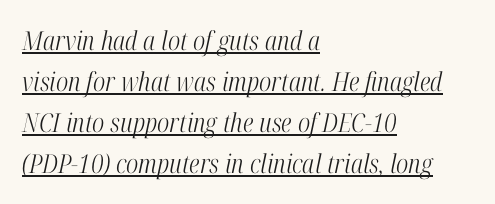
Characters are canted at an angle relative to the baseline's perpendicular. These characters rest on top of a visible drawn line. Quick note: interline space is typical. The paragraph has a hard left edge and a soft right edge. No extra ink here — the face is not bold. The tracking reads as untouched default to a designer's eye.
